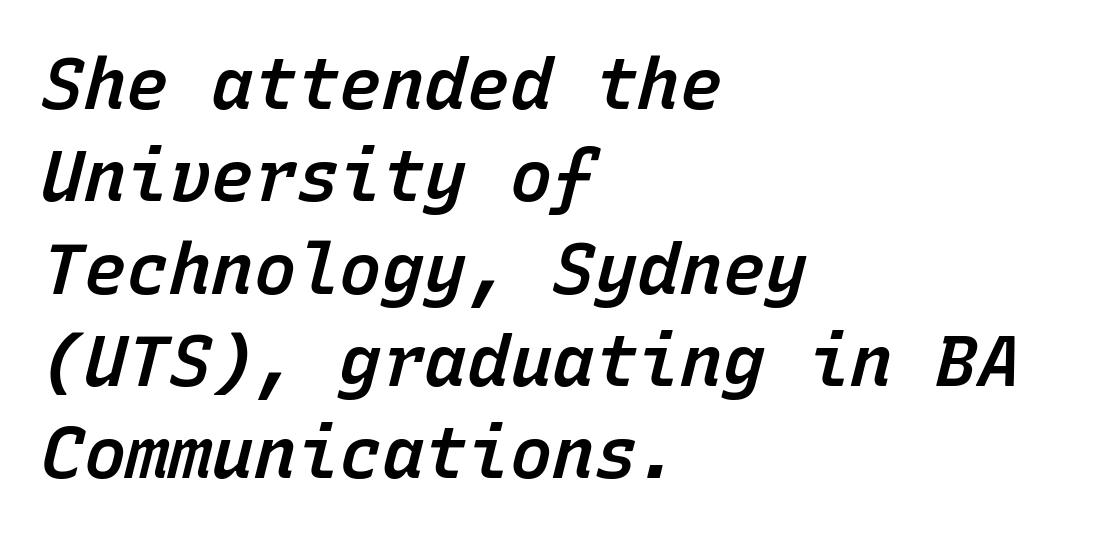
Slightly chunky letters — semibold, I'd say, not full bold. Casual observation: everything's shoved over to the left. The type is set solid horizontally, with unmodified tracking. This sample has the even, mechanical cadence of fixed-width lettering. The glyphs look as if they've been sheared to an angle.
